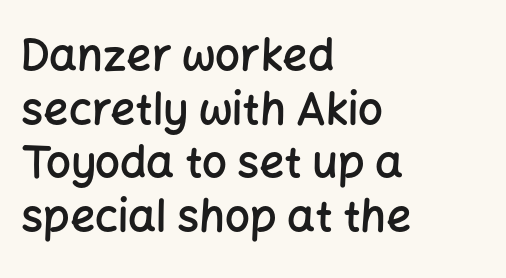
{"serif": "no", "italic": "no", "bold": "semi", "weight": "semibold", "width": "normal", "stroke_contrast": "low", "x_height": "medium", "monospaced": "no", "underline": "no", "align": "left", "line_spacing_ratio": 1.22, "letter_spacing": "normal", "letter_spacing_em": 0.0, "glyph_px": 44}
